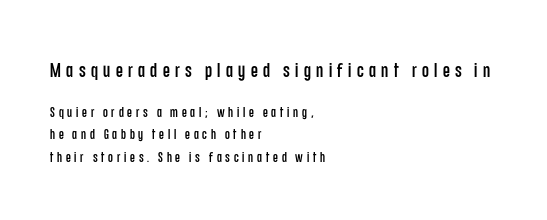
{"italic": "no", "underline": "no", "align": "left", "line_spacing": "normal", "line_spacing_ratio": 1.6, "letter_spacing": "wide", "letter_spacing_em": 0.27, "larger_block": "first", "size_ratio": 1.43, "glyph_px": 20}
